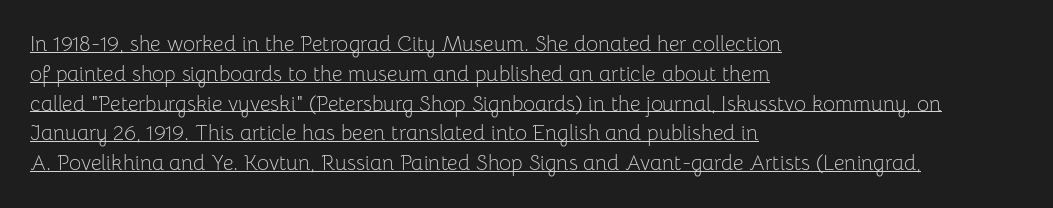
{"italic": "no", "bold": "no", "underline": "yes", "align": "left", "line_spacing": "normal", "line_spacing_ratio": 1.42, "letter_spacing": "normal", "letter_spacing_em": 0.0, "glyph_px": 21}
